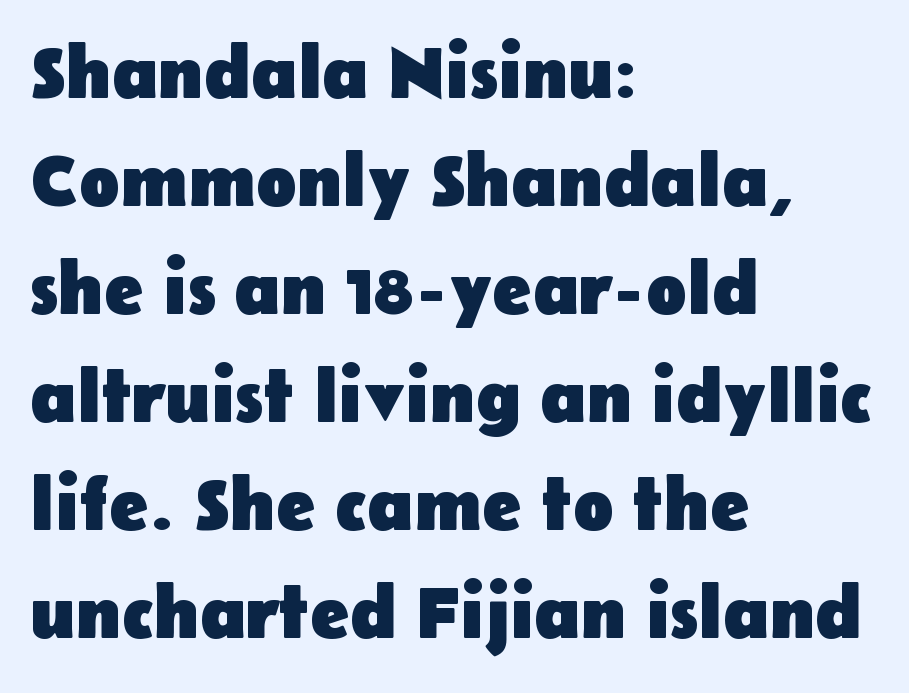
The image shows 75 px heavy sans-serif type, upright; set left-aligned, normal line spacing (1.44x), normal letter spacing, not underlined; low stroke contrast and a medium x-height.
